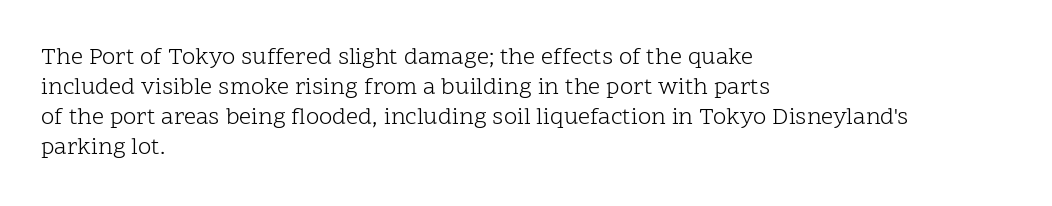
Honestly, there is no underline to notice here at all. The font's upright variant was chosen for this text. Horizontally, the lines are justified to the leading edge only. Bold? No — there's no thickening of the strokes.
